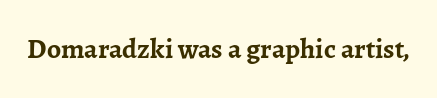
Q: Is the text bold? A: Yes.
Q: Is the text italic (slanted)? A: No, it is upright.
Q: Is the typeface a serif or a sans-serif typeface? A: Serif.
Q: Is the text underlined? A: No.
Q: Is the spacing between letters normal or unusually wide? A: Normal.
Q: Width (condensed, normal, or wide)? A: Normal.
Q: Stroke contrast? A: Low.
Q: x-height? A: Medium.
Q: Monospaced? A: No.
